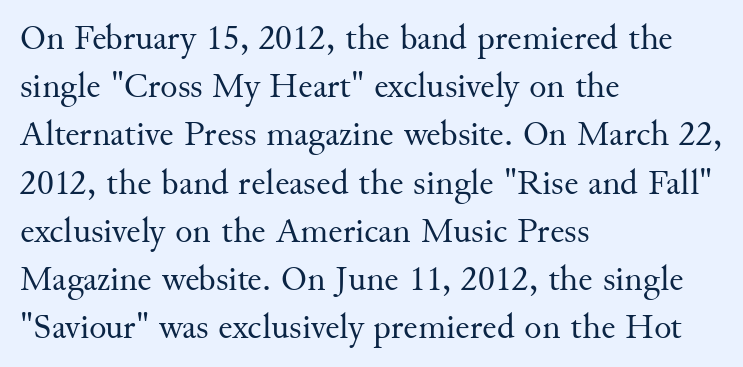
There is no visible air inserted between adjacent glyphs. Reading down the block, your eye returns to a fixed left position each line. Clear beneath every line of the passage. Weight: in the light-to-regular range. The block of text has a typical density, with ordinary space between rows. Serif or sans? Serif — the stroke terminals have little feet.
